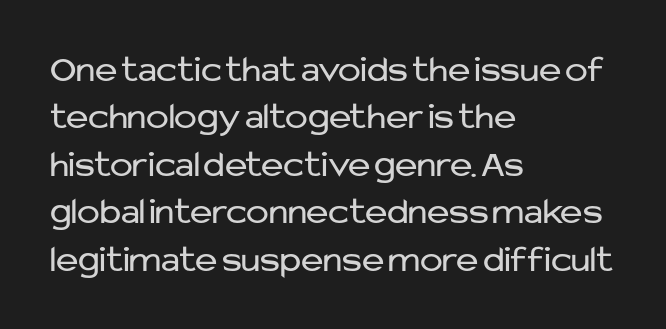
The image shows 38 px regular-weight sans-serif type, upright; set left-aligned, normal line spacing (1.25x), normal letter spacing, not underlined; low stroke contrast and a medium x-height.
